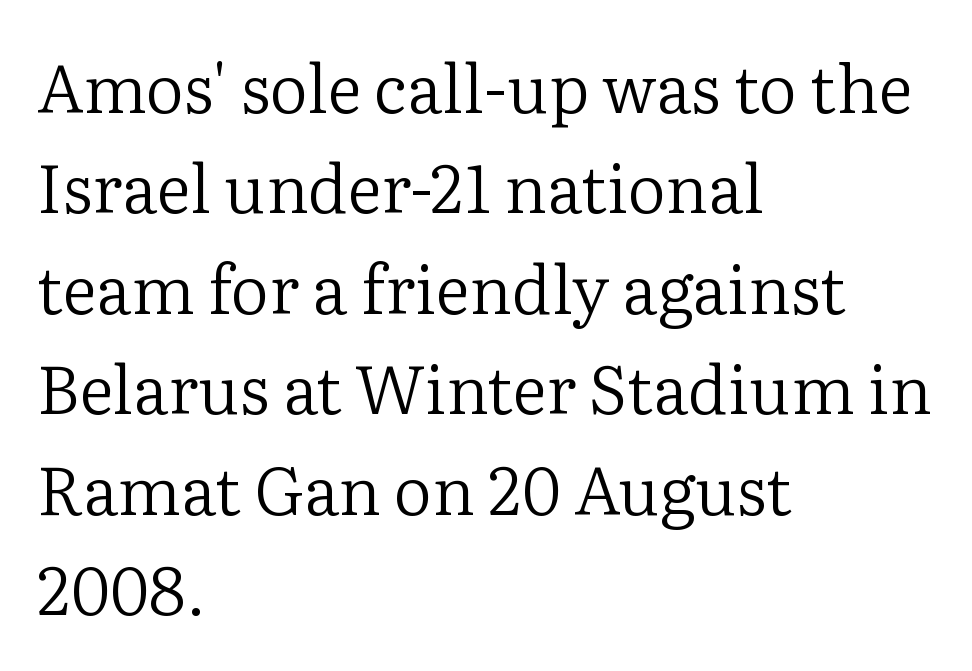
Q: Is the text bold? A: No.
Q: Is the text italic (slanted)? A: No, it is upright.
Q: Is the typeface a serif or a sans-serif typeface? A: Serif.
Q: Is the text underlined? A: No.
Q: How is the paragraph aligned? A: Left-aligned.
Q: Is the spacing between letters normal or unusually wide? A: Normal.
Q: Is the spacing between lines tight, normal or loose? A: Normal.
Q: Width (condensed, normal, or wide)? A: Normal.
Q: Stroke contrast? A: Low.
Q: x-height? A: Medium.
Q: Monospaced? A: No.
